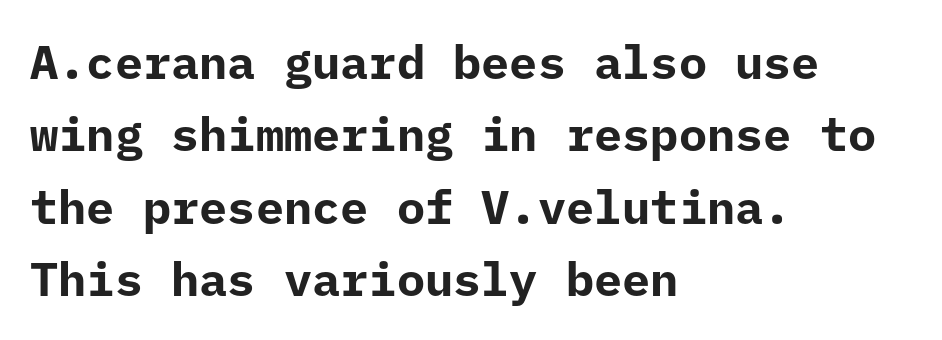
The image shows 47 px bold sans-serif type, upright, monospaced; set left-aligned, normal line spacing (1.54x), normal letter spacing, not underlined; low stroke contrast and a medium x-height.
